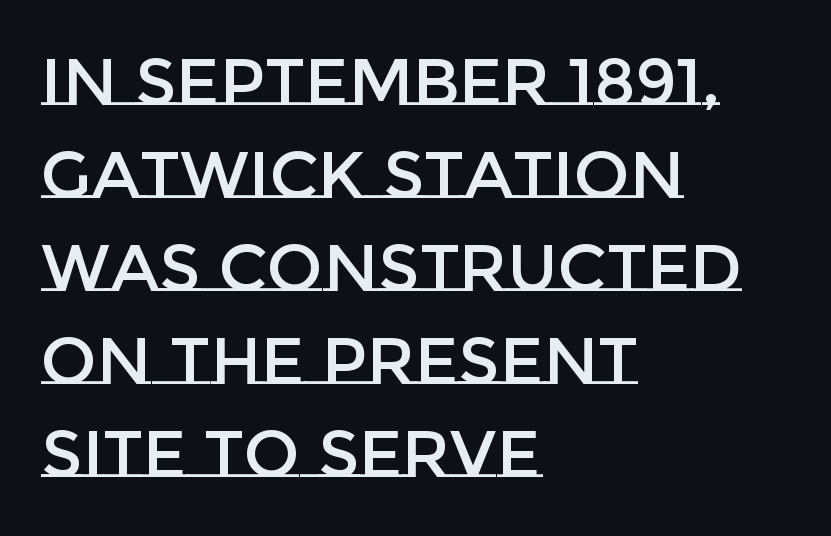
{"italic": "no", "width": "normal", "stroke_contrast": "low", "x_height": "large", "monospaced": "no", "underline": "no", "align": "left", "line_spacing": "normal", "line_spacing_ratio": 1.41, "letter_spacing": "normal", "letter_spacing_em": 0.0, "glyph_px": 66}
